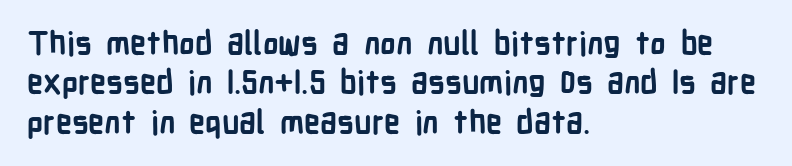
{"serif": "no", "italic": "no", "bold": "yes", "weight": "semibold", "width": "condensed", "stroke_contrast": "low", "x_height": "medium", "monospaced": "no", "underline": "no", "align": "left", "line_spacing_ratio": 1.23, "letter_spacing": "normal", "letter_spacing_em": 0.0, "glyph_px": 32}
